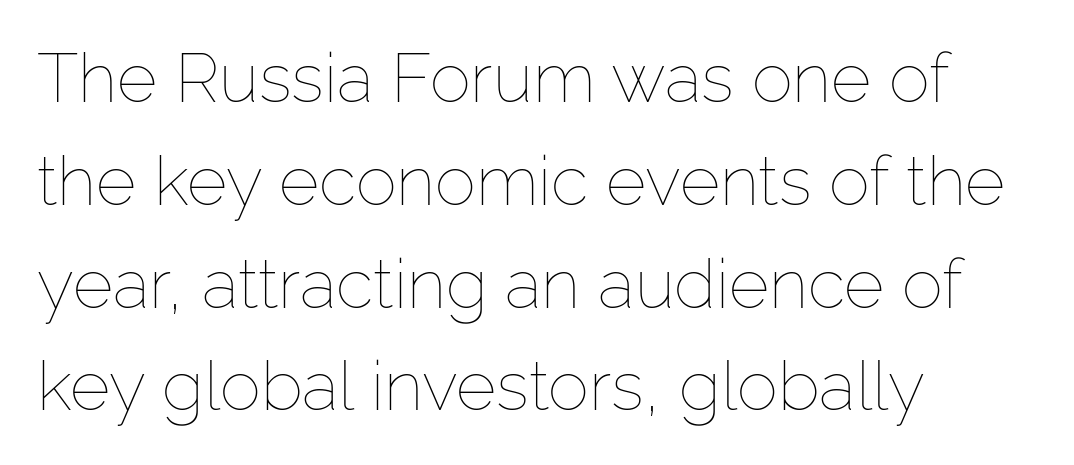
The letters look calm and open, with moderate or lighter stems. Underlining? Definitely not there. Standard letterfit; no display-style spreading of the glyphs. The paragraph has a hard left edge and a soft right edge. Horizontal bands of white between lines are of average thickness. The typography opts for an upright posture over an oblique one.
